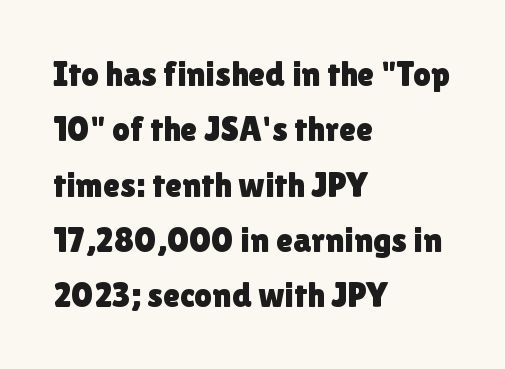
Q: Is the text italic (slanted)? A: No, it is upright.
Q: Is the typeface a serif or a sans-serif typeface? A: Sans-serif.
Q: Is the text underlined? A: No.
Q: How is the paragraph aligned? A: Left-aligned.
Q: Is the spacing between letters normal or unusually wide? A: Normal.
Q: Is the spacing between lines tight, normal or loose? A: Normal.
Q: Width (condensed, normal, or wide)? A: Normal.
Q: Stroke contrast? A: Low.
Q: x-height? A: Medium.
Q: Monospaced? A: No.
